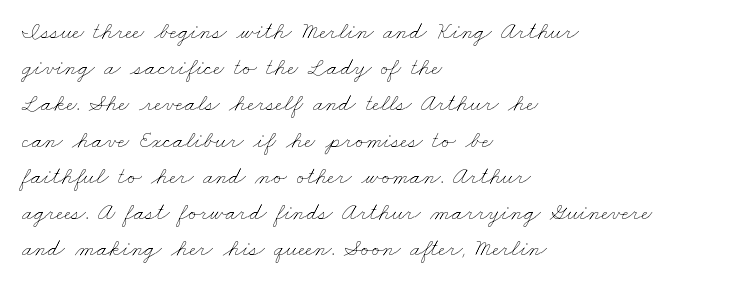
{"bold": "no", "underline": "no", "align": "left", "line_spacing": "normal", "line_spacing_ratio": 1.51, "letter_spacing": "normal", "letter_spacing_em": 0.0, "glyph_px": 24}
